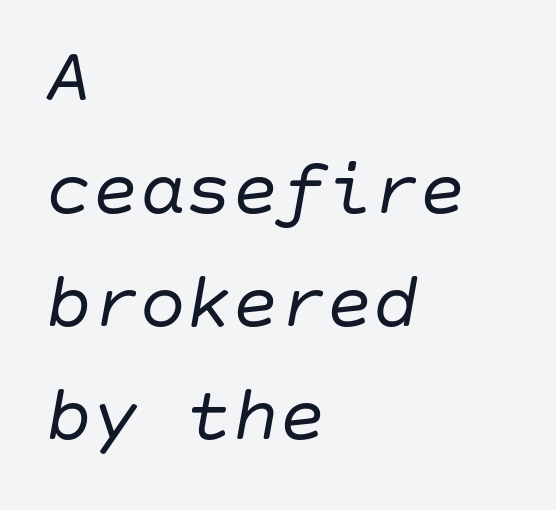
The typeface has the unassuming heft of standard copy or less. Is there much room between lines? A standard amount, neither cramped nor airy. Nobody drew a line under any word here. Words appear dense and cohesive because spacing is normal.
